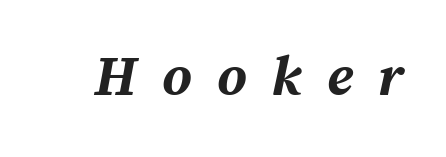
The image shows 56 px bold type, italic (leaning right); set unusually wide letter spacing (+0.45 em), not underlined; medium stroke contrast and a medium x-height.
